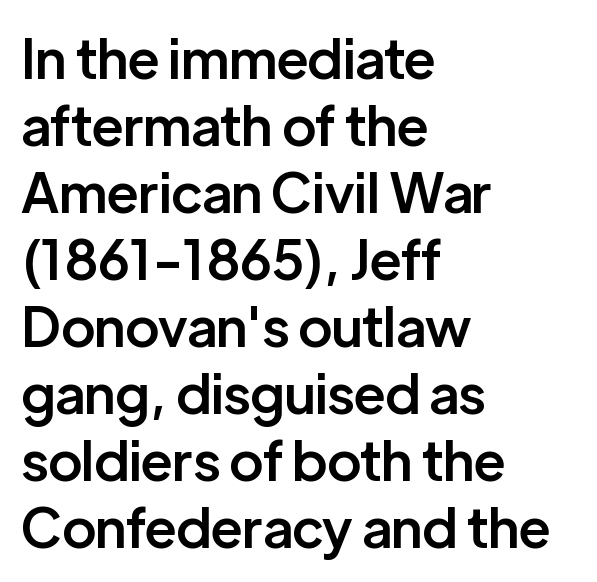
I'd describe the lettering as semibold — firm but not a full bold. The passage shown is typed in a proportional face where columns would drift. Left-aligned paragraph, ragged on the right. Designer's note — italics off, roman on.
